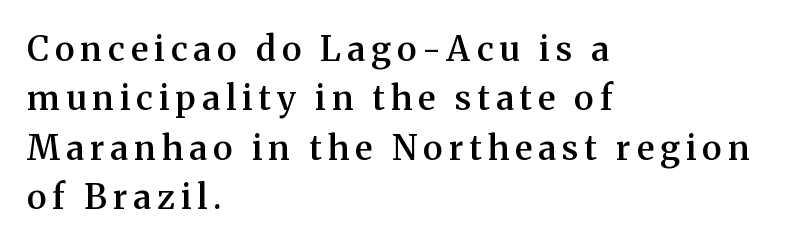
The image shows 34 px semibold serif type, upright; set left-aligned, normal line spacing (1.45x), not underlined; medium stroke contrast and a medium x-height.
